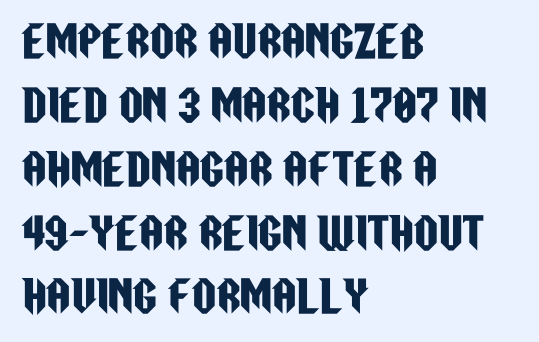
The image shows 42 px condensed sans-serif type, upright; set left-aligned, normal line spacing (1.52x), normal letter spacing, not underlined; low stroke contrast and a large x-height.
